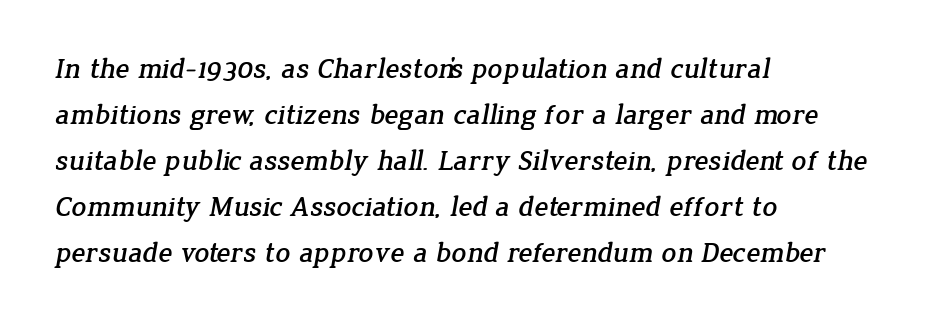
Q: Is the typeface a serif or a sans-serif typeface? A: Serif.
Q: Is the text underlined? A: No.
Q: How is the paragraph aligned? A: Left-aligned.
Q: Is the spacing between letters normal or unusually wide? A: Normal.
Q: Is the spacing between lines tight, normal or loose? A: Normal.
Q: Width (condensed, normal, or wide)? A: Normal.
Q: Stroke contrast? A: Low.
Q: x-height? A: Medium.
Q: Monospaced? A: No.
